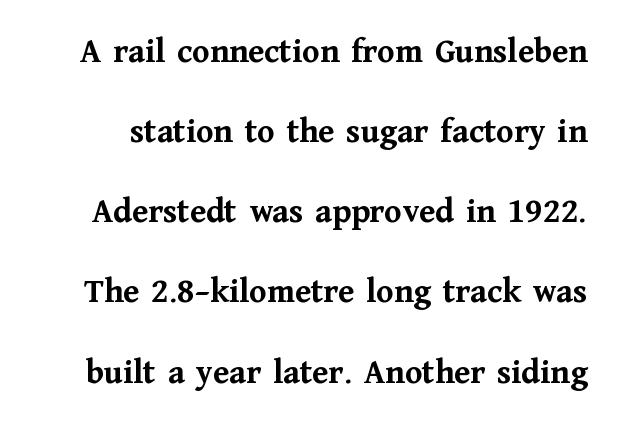
{"serif": "yes", "italic": "no", "bold": "yes", "weight": "semibold", "width": "normal", "stroke_contrast": "medium", "x_height": "medium", "monospaced": "no", "underline": "no", "line_spacing": "loose", "line_spacing_ratio": 2.29, "letter_spacing": "normal", "letter_spacing_em": 0.0, "glyph_px": 35}
